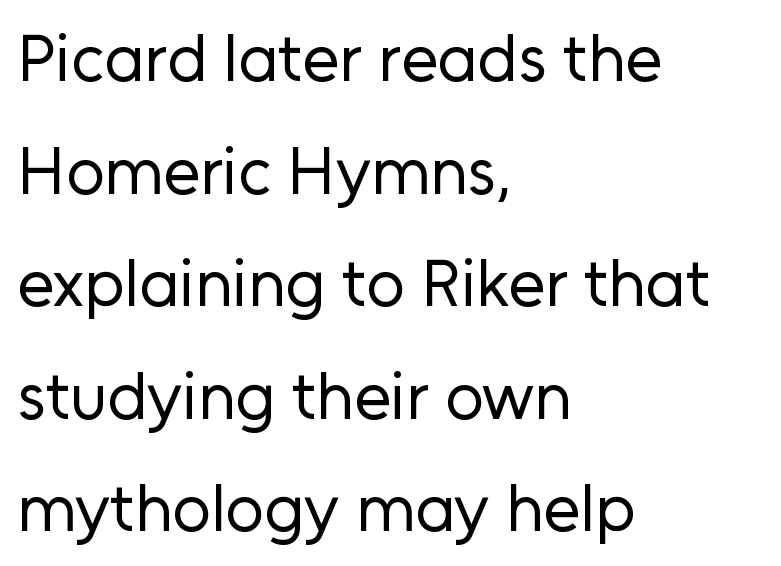
{"serif": "no", "italic": "no", "bold": "no", "weight": "regular", "width": "normal", "stroke_contrast": "low", "x_height": "medium", "monospaced": "no", "underline": "no", "align": "left", "line_spacing": "normal", "line_spacing_ratio": 1.68, "letter_spacing": "normal", "letter_spacing_em": 0.0, "glyph_px": 67}
